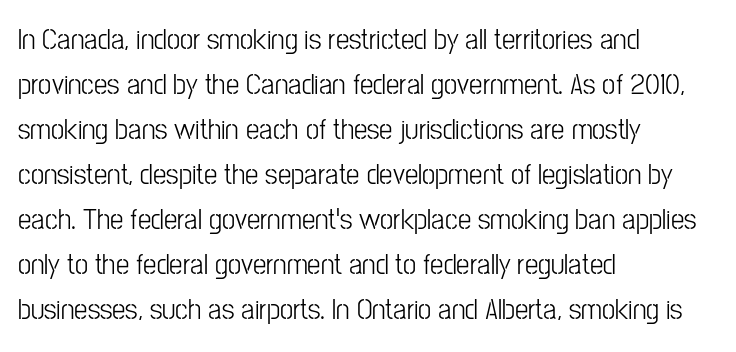
Q: Is the text bold? A: No.
Q: Is the text italic (slanted)? A: No, it is upright.
Q: Is the typeface a serif or a sans-serif typeface? A: Sans-serif.
Q: Is the text underlined? A: No.
Q: How is the paragraph aligned? A: Left-aligned.
Q: Is the spacing between letters normal or unusually wide? A: Normal.
Q: Is the spacing between lines tight, normal or loose? A: Normal.
Q: Width (condensed, normal, or wide)? A: Condensed.
Q: Stroke contrast? A: Low.
Q: x-height? A: Medium.
Q: Monospaced? A: No.
